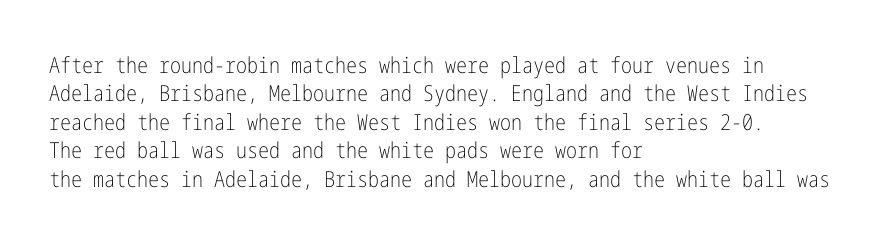
Rule under the text: the space is simply empty. Honestly, the letter spacing is just normal — you wouldn't notice it. The font's upright variant was chosen for this text. The strokes are not fattened; the text isn't bold. Layout note: lines flush left. The designer left line spacing at the default.
